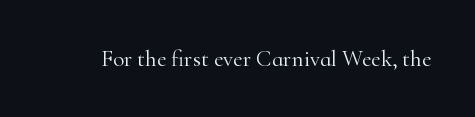
{"italic": "no", "bold": "no", "underline": "no", "letter_spacing": "normal", "letter_spacing_em": 0.0, "glyph_px": 23}
